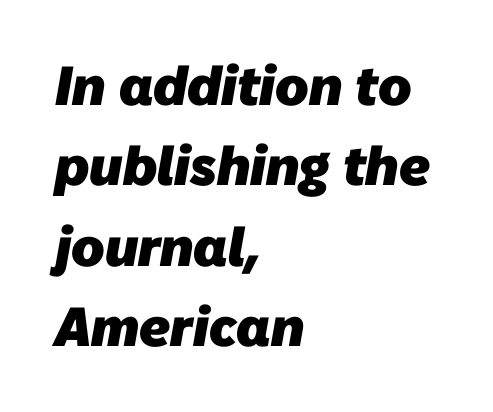
{"serif": "no", "bold": "yes", "weight": "heavy", "width": "normal", "stroke_contrast": "low", "x_height": "medium", "monospaced": "no", "underline": "no", "align": "left", "line_spacing": "normal", "line_spacing_ratio": 1.46, "letter_spacing": "normal", "letter_spacing_em": 0.0, "glyph_px": 55}
